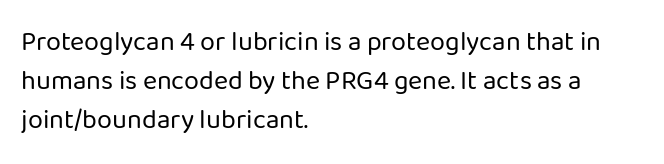
The image shows 27 px text type, upright; set left-aligned, normal line spacing (1.45x), normal letter spacing, not underlined.
